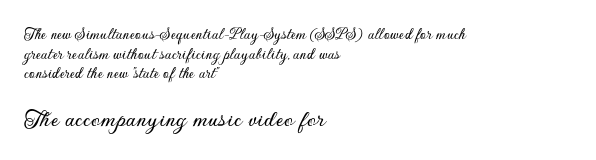
The image shows 26 px text type; set left-aligned, tight line spacing (1.15x), normal letter spacing, not underlined; the second (bottom) block is 1.53x larger.
